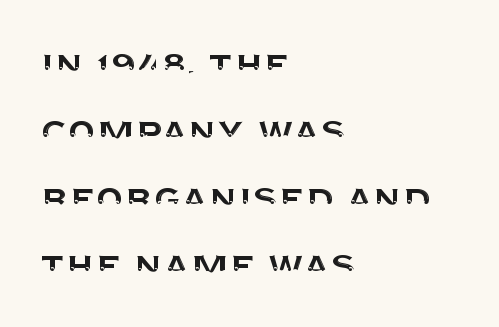
{"serif": "no", "italic": "no", "width": "normal", "stroke_contrast": "medium", "x_height": "large", "monospaced": "no", "underline": "no", "align": "left", "line_spacing": "normal", "line_spacing_ratio": 1.49, "letter_spacing": "normal", "letter_spacing_em": 0.0, "glyph_px": 45}
